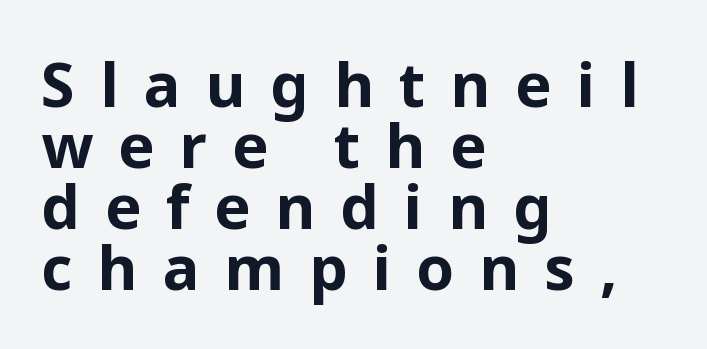
Q: Is the text bold? A: Yes.
Q: Is the text italic (slanted)? A: No, it is upright.
Q: Is the typeface a serif or a sans-serif typeface? A: Sans-serif.
Q: Is the text underlined? A: No.
Q: How is the paragraph aligned? A: Left-aligned.
Q: Is the spacing between letters normal or unusually wide? A: Unusually wide.
Q: Is the spacing between lines tight, normal or loose? A: Tight.
Q: Width (condensed, normal, or wide)? A: Normal.
Q: Stroke contrast? A: Low.
Q: x-height? A: Medium.
Q: Monospaced? A: No.
